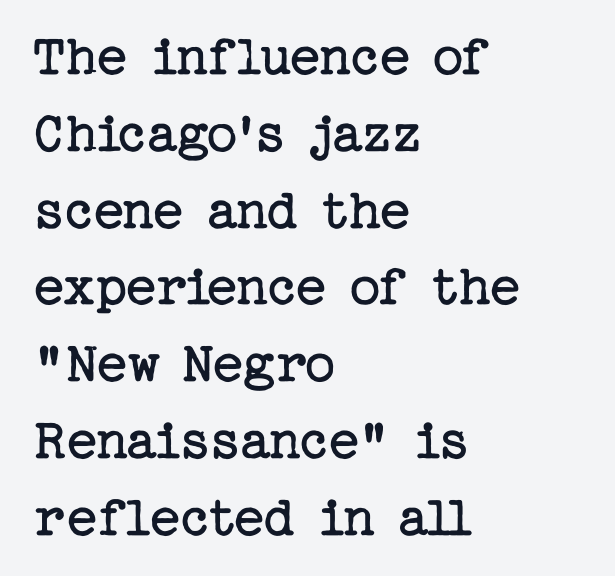
Q: Is the text bold? A: No.
Q: Is the text italic (slanted)? A: No, it is upright.
Q: Is the typeface a serif or a sans-serif typeface? A: Serif.
Q: Is the text underlined? A: No.
Q: How is the paragraph aligned? A: Left-aligned.
Q: Is the spacing between letters normal or unusually wide? A: Normal.
Q: Is the spacing between lines tight, normal or loose? A: Normal.
Q: Width (condensed, normal, or wide)? A: Normal.
Q: Stroke contrast? A: Low.
Q: x-height? A: Medium.
